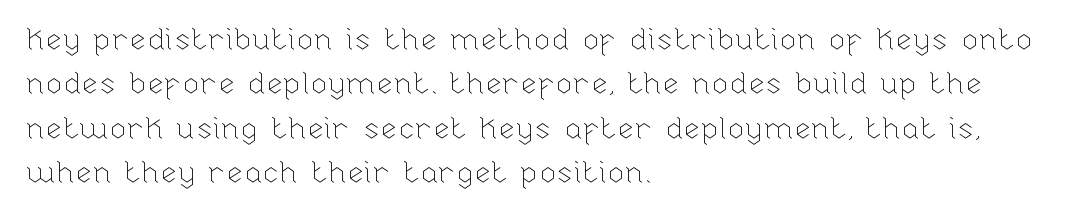
{"italic": "no", "bold": "no", "weight": "thin", "width": "normal", "stroke_contrast": "low", "x_height": "medium", "monospaced": "no", "underline": "no", "align": "left", "line_spacing": "normal", "line_spacing_ratio": 1.43, "letter_spacing": "normal", "letter_spacing_em": 0.0, "glyph_px": 31}
